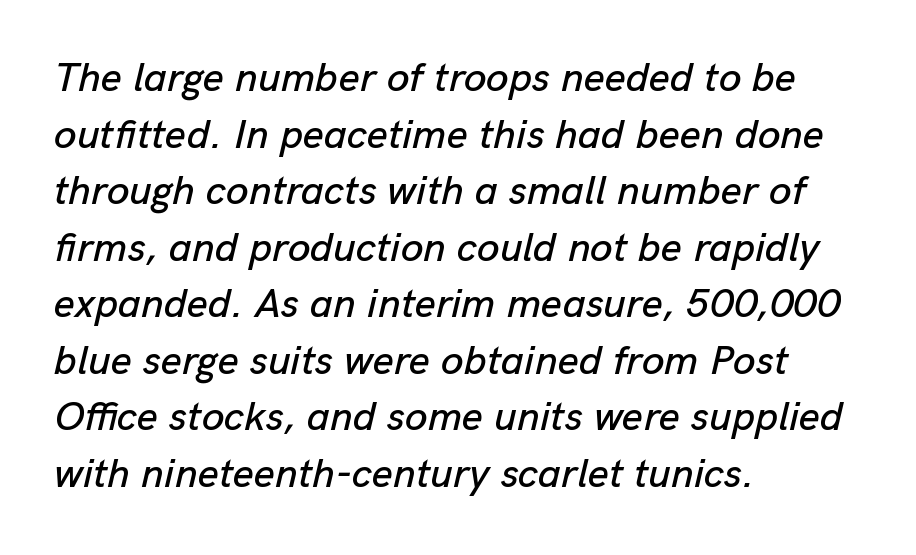
Q: Is the text italic (slanted)? A: Yes, it leans right by about 13 degrees.
Q: Is the text underlined? A: No.
Q: How is the paragraph aligned? A: Left-aligned.
Q: Is the spacing between letters normal or unusually wide? A: Normal.
Q: Is the spacing between lines tight, normal or loose? A: Normal.
Q: Width (condensed, normal, or wide)? A: Normal.
Q: Stroke contrast? A: Low.
Q: x-height? A: Medium.
Q: Monospaced? A: No.
